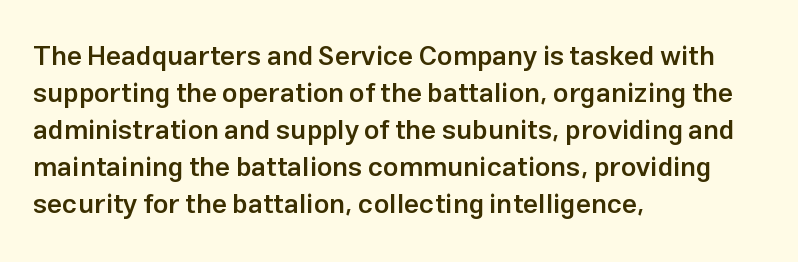
Q: Is the text bold? A: Semi-bold.
Q: Is the text italic (slanted)? A: No, it is upright.
Q: Is the text underlined? A: No.
Q: How is the paragraph aligned? A: Left-aligned.
Q: Is the spacing between letters normal or unusually wide? A: Normal.
Q: Is the spacing between lines tight, normal or loose? A: Normal.
